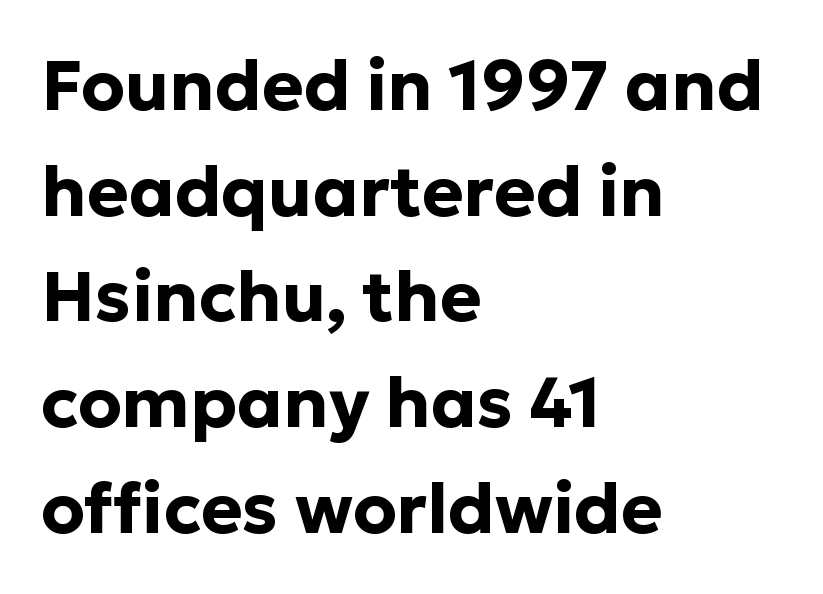
The image shows 70 px bold sans-serif type, upright; set left-aligned, normal line spacing (1.51x), normal letter spacing, not underlined; low stroke contrast and a medium x-height.
